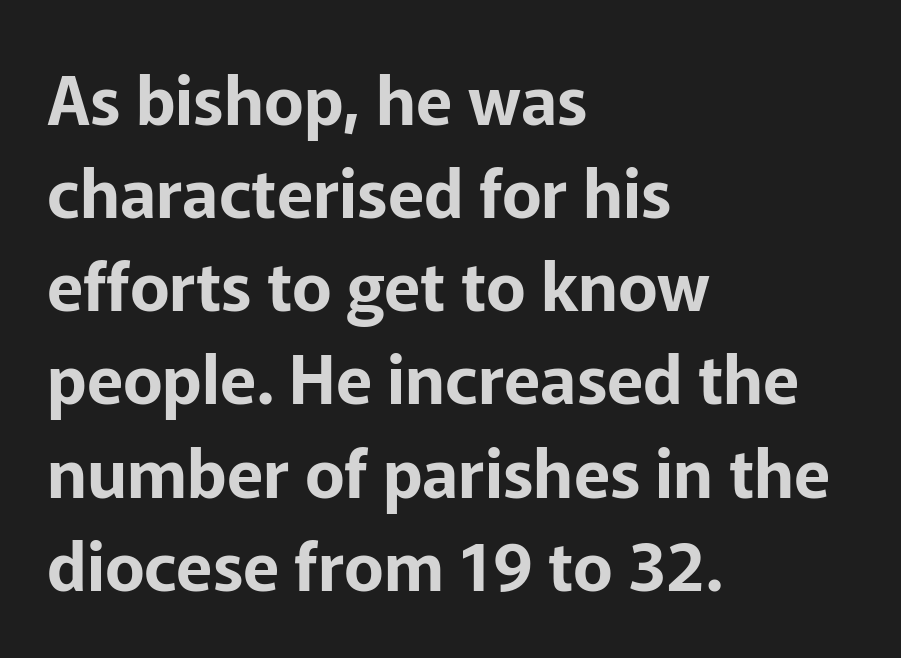
The image shows 67 px sans-serif type, upright; set left-aligned, normal line spacing (1.39x), normal letter spacing, not underlined; low stroke contrast and a medium x-height.
